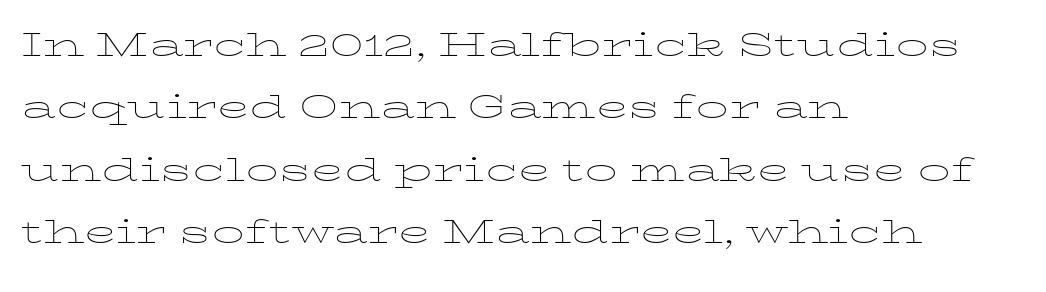
Q: Is the text bold? A: No.
Q: Is the text italic (slanted)? A: No, it is upright.
Q: Is the text underlined? A: No.
Q: How is the paragraph aligned? A: Left-aligned.
Q: Is the spacing between letters normal or unusually wide? A: Normal.
Q: Is the spacing between lines tight, normal or loose? A: Normal.
Q: Width (condensed, normal, or wide)? A: Wide.
Q: Stroke contrast? A: Low.
Q: x-height? A: Medium.
Q: Monospaced? A: No.
